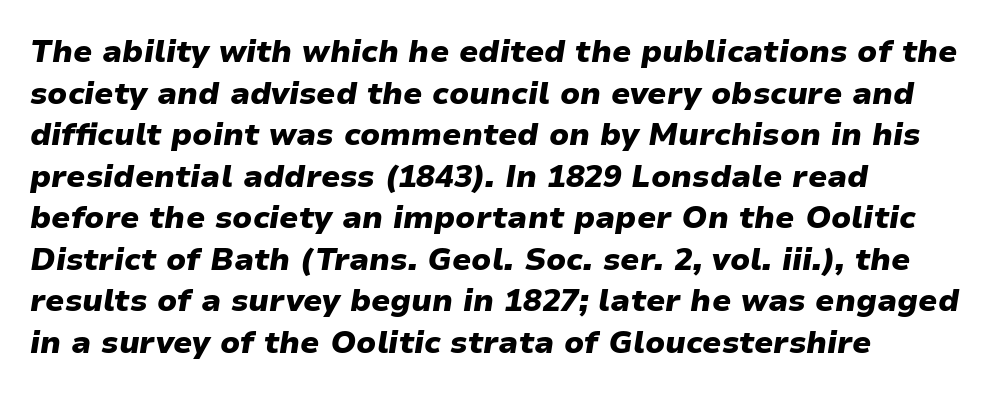
The image shows 31 px heavy type, italic (leaning right); set left-aligned, normal line spacing (1.34x), normal letter spacing, not underlined; low stroke contrast and a medium x-height.
